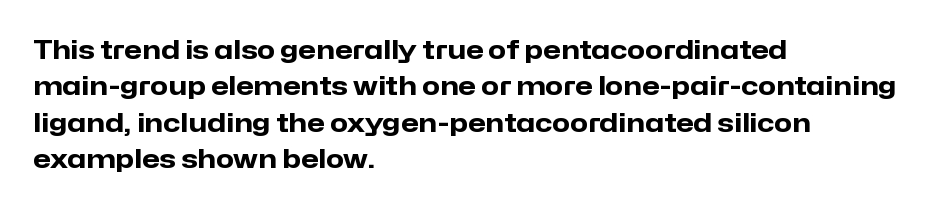
{"italic": "no", "bold": "yes", "underline": "no", "align": "left", "line_spacing": "normal", "line_spacing_ratio": 1.4, "letter_spacing": "normal", "letter_spacing_em": 0.0, "glyph_px": 26}
